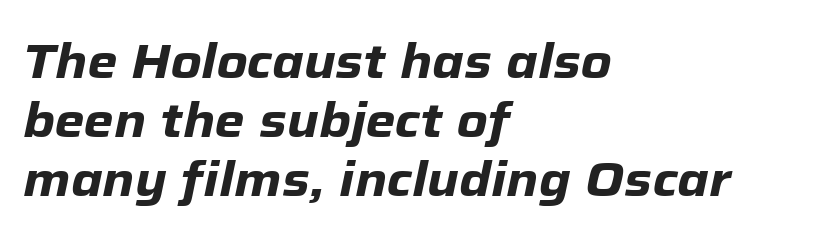
The image shows 48 px heavy type, italic (leaning right); set left-aligned, line spacing 1.23x, normal letter spacing, not underlined; low stroke contrast and a medium x-height.
